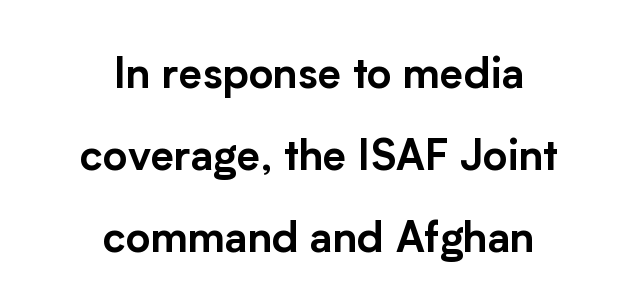
The image shows 42 px sans-serif type, upright; set centered, loose line spacing (1.95x), normal letter spacing, not underlined; low stroke contrast and a medium x-height.
